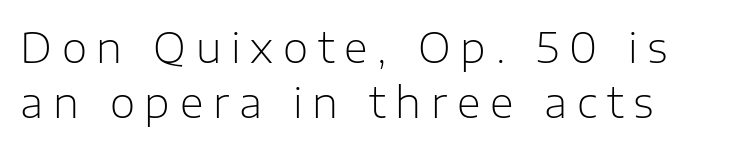
The image shows 41 px light sans-serif type, upright; set left-aligned, normal line spacing (1.33x), unusually wide letter spacing (+0.24 em), not underlined; low stroke contrast and a medium x-height.
